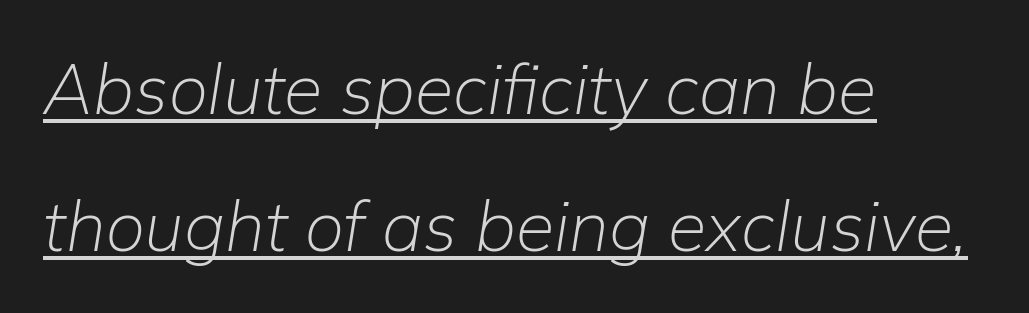
What stands out about the letter spacing? Nothing — it is the standard amount. Short and long lines alike share a common starting point at left. The leading is generous, giving the passage an open texture. Spacing verdict: proportional, widths tailored to each character. Notice how a bar underscores the lettering throughout. Stems and bowls with no extra thickness — not bold.
